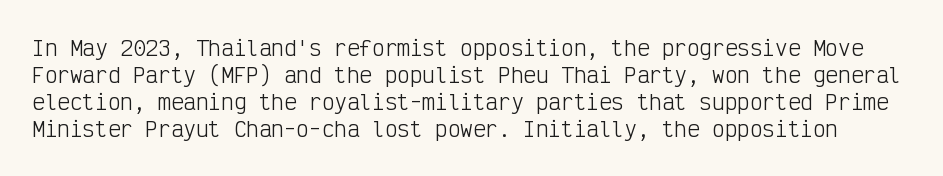
{"italic": "no", "bold": "no", "underline": "no", "line_spacing": "normal", "line_spacing_ratio": 1.29, "letter_spacing": "normal", "letter_spacing_em": 0.0, "glyph_px": 21}
